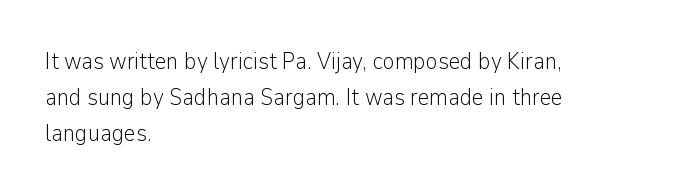
Q: Is the text bold? A: No.
Q: Is the text italic (slanted)? A: No, it is upright.
Q: Is the text underlined? A: No.
Q: How is the paragraph aligned? A: Left-aligned.
Q: Is the spacing between letters normal or unusually wide? A: Normal.
Q: Is the spacing between lines tight, normal or loose? A: Normal.
